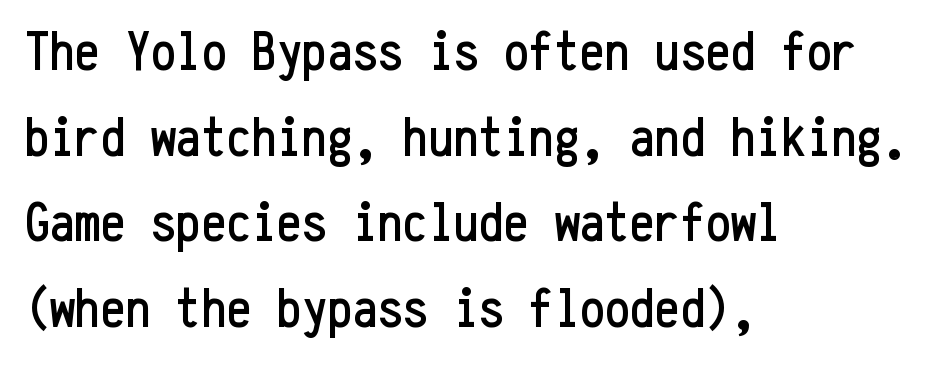
{"serif": "no", "italic": "no", "width": "condensed", "stroke_contrast": "low", "x_height": "medium", "monospaced": "yes", "underline": "no", "align": "left", "line_spacing": "normal", "line_spacing_ratio": 1.53, "letter_spacing": "normal", "letter_spacing_em": 0.0, "glyph_px": 56}
